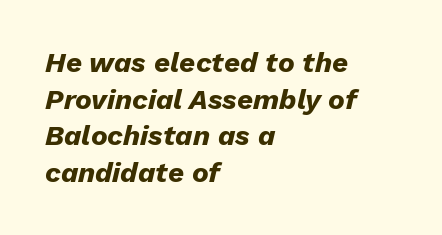
Each row of text sits above clean, open space. Thick stems and heavy bowls — unmistakably bold. Compared with ordinary roman type, these characters are visibly tilted. Proportional: the letters do not fall into vertical columns.
